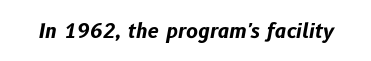
Nobody touched the tracking dial on this one. Bare-footed words on every line. The lettering tilts uniformly, giving the passage an italic look. These lines carry a lot of weight — the face is fully bold.
